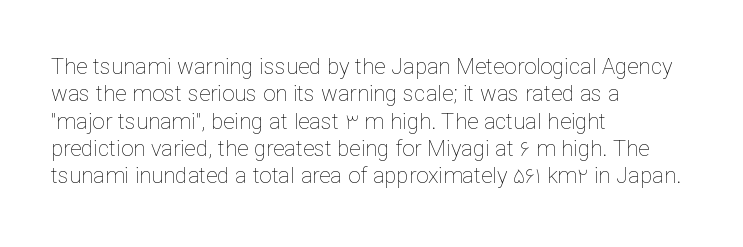
Rendered with straight, roman letterforms. Weight: not bold — regular or lighter. Words appear dense and cohesive because spacing is normal. Horizontal alignment here is leftward, the default for most running prose. A clean baseline with only descenders dipping below it.
